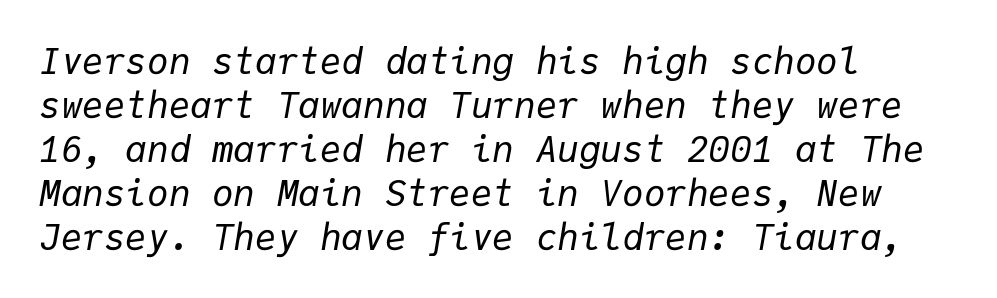
Q: Is the text bold? A: No.
Q: Is the text italic (slanted)? A: Yes, it leans right by about 9 degrees.
Q: Is the text underlined? A: No.
Q: How is the paragraph aligned? A: Left-aligned.
Q: Is the spacing between letters normal or unusually wide? A: Normal.
Q: Width (condensed, normal, or wide)? A: Normal.
Q: Stroke contrast? A: Low.
Q: x-height? A: Medium.
Q: Monospaced? A: Yes.
